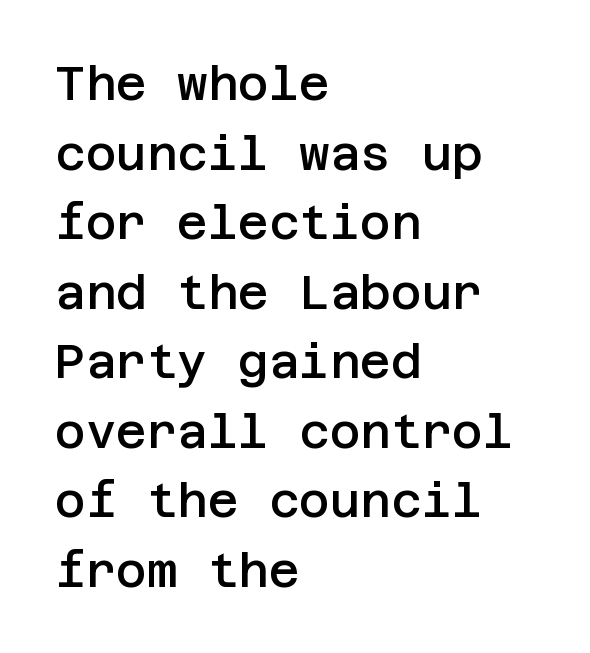
This is sans-serif lettering, the kind often seen on screens and signage. The paragraph has a hard left edge and a soft right edge. Regular leading. Upright lettering throughout. In terms of letterspacing, this is plain default setting.
